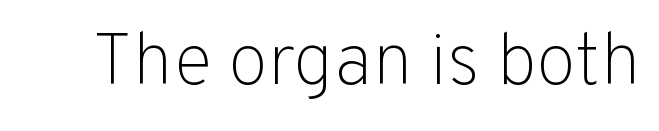
The strip under each line holds only bare page. A roman cut, with each character standing at attention. What stands out about the letter spacing? Nothing — it is the standard amount. Weight: regular or lighter.
